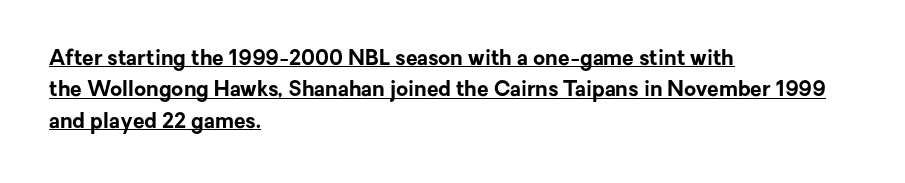
Q: Is the text bold? A: Yes.
Q: Is the text italic (slanted)? A: No, it is upright.
Q: Is the text underlined? A: Yes.
Q: How is the paragraph aligned? A: Left-aligned.
Q: Is the spacing between letters normal or unusually wide? A: Normal.
Q: Is the spacing between lines tight, normal or loose? A: Normal.
